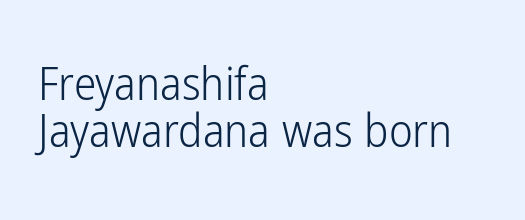
{"serif": "no", "italic": "no", "bold": "no", "weight": "light", "width": "condensed", "stroke_contrast": "low", "x_height": "medium", "monospaced": "no", "underline": "no", "align": "left", "line_spacing": "tight", "line_spacing_ratio": 1.05, "letter_spacing": "normal", "letter_spacing_em": 0.0, "glyph_px": 45}
